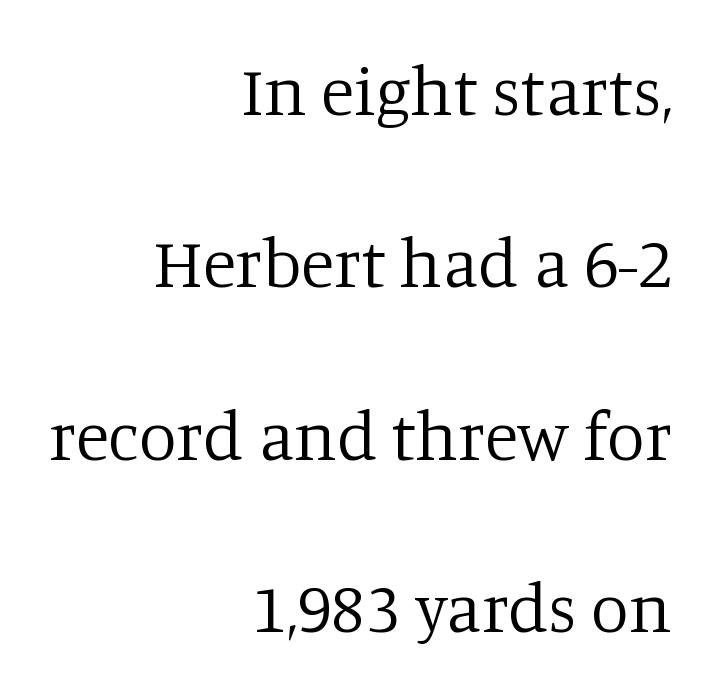
The image shows 69 px regular-weight serif type, upright; set right-aligned, loose line spacing (2.5x), normal letter spacing, not underlined; low stroke contrast and a large x-height.
